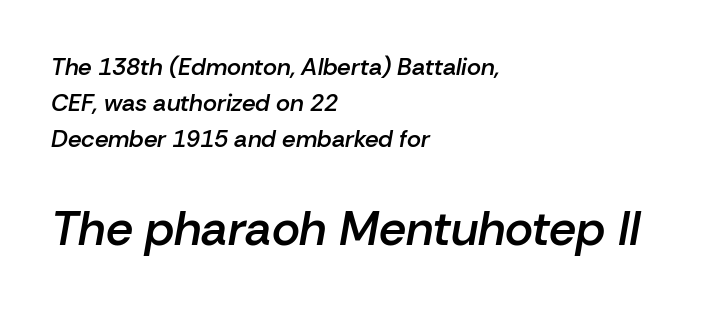
This block has exactly the height ordinary leading produces. Moderately thickened strokes mark this as semibold type. The passage shown leans; its letterforms are oblique. Character widths vary here, with narrow letters taking less room than wide ones. The second block has been scaled up relative to the first.
